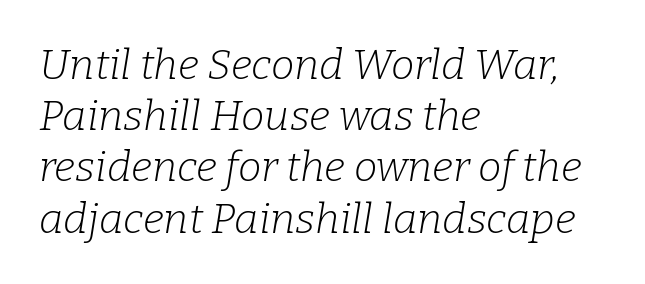
The image shows 42 px light serif type, italic (leaning right); set left-aligned, line spacing 1.22x, normal letter spacing, not underlined; low stroke contrast and a medium x-height.
